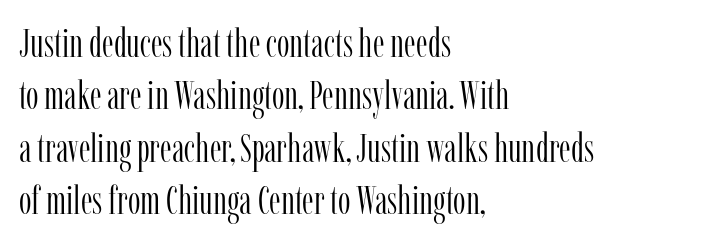
The image shows 40 px light, condensed serif type, upright; set left-aligned, normal line spacing (1.31x), normal letter spacing, not underlined; low stroke contrast and a medium x-height.
